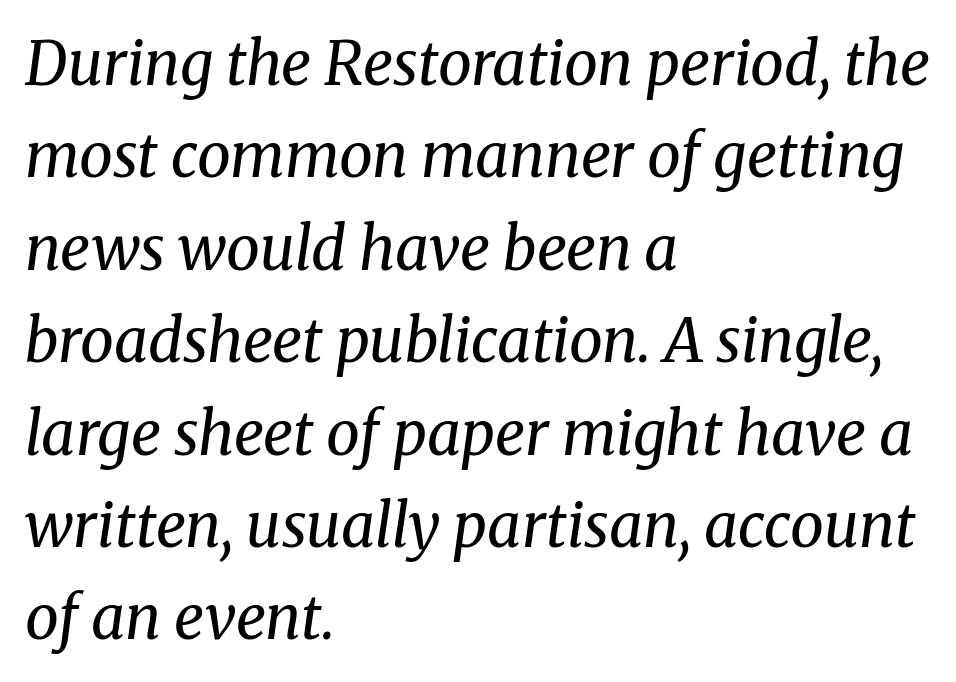
{"serif": "yes", "italic": "yes", "lean": "right", "slant_degrees": 8, "bold": "no", "weight": "regular", "width": "normal", "stroke_contrast": "medium", "x_height": "medium", "monospaced": "no", "underline": "no", "align": "left", "line_spacing": "normal", "line_spacing_ratio": 1.54, "letter_spacing": "normal", "letter_spacing_em": 0.0, "glyph_px": 60}
